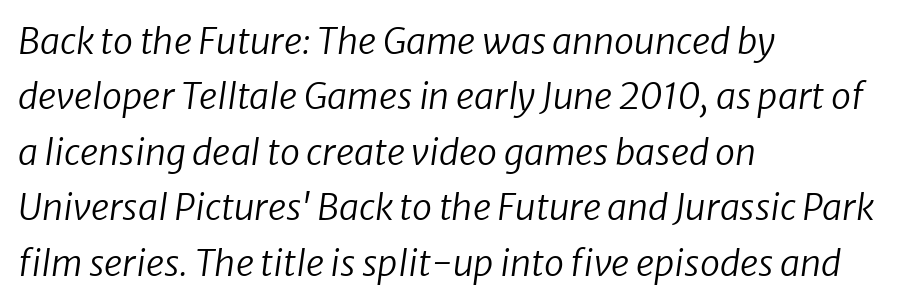
{"serif": "no", "bold": "no", "weight": "regular", "width": "normal", "stroke_contrast": "low", "x_height": "medium", "monospaced": "no", "underline": "no", "align": "left", "line_spacing": "normal", "line_spacing_ratio": 1.54, "letter_spacing": "normal", "letter_spacing_em": 0.0, "glyph_px": 36}
